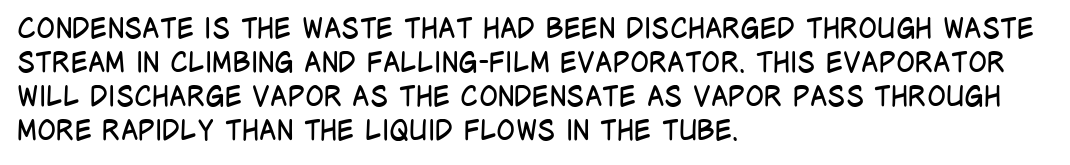
The image shows 28 px regular-weight, condensed sans-serif type, upright; set left-aligned, line spacing 1.21x, normal letter spacing, not underlined; low stroke contrast and a large x-height.
